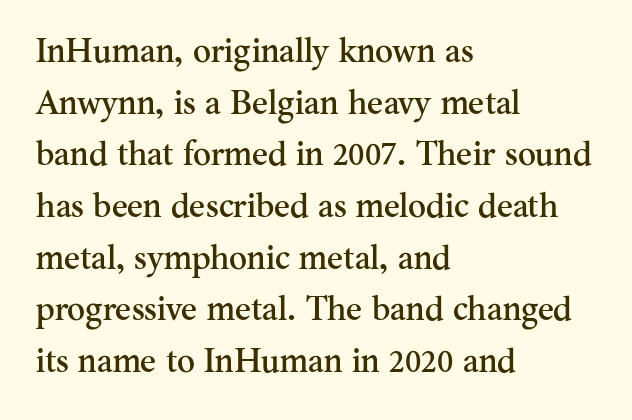
The font's upright variant was chosen for this text. The gaps between neighbouring characters are ordinary and unremarkable. Regarding leading, the lines here are spaced in the standard way. Is this a fixed-width face? No — the glyphs have proportional, varying widths. Underlining? Definitely not there.
